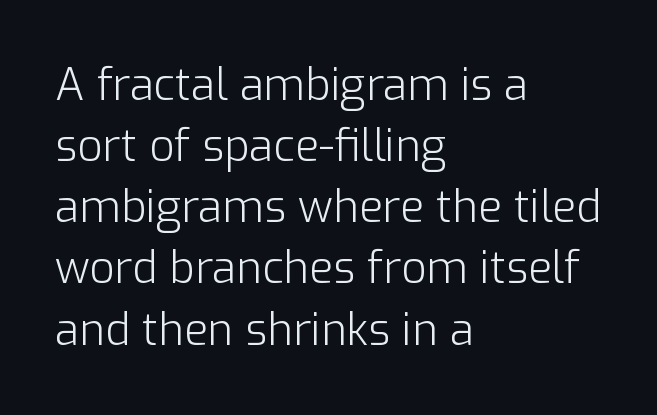
{"serif": "no", "italic": "no", "bold": "no", "weight": "light", "width": "normal", "stroke_contrast": "low", "x_height": "medium", "monospaced": "no", "underline": "no", "align": "left", "line_spacing": "normal", "line_spacing_ratio": 1.39, "letter_spacing": "normal", "letter_spacing_em": 0.0, "glyph_px": 44}
